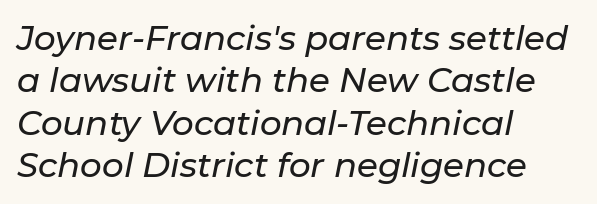
The image shows 34 px text type, italic (leaning right); set left-aligned, normal line spacing (1.25x), normal letter spacing, not underlined; low stroke contrast and a medium x-height.
